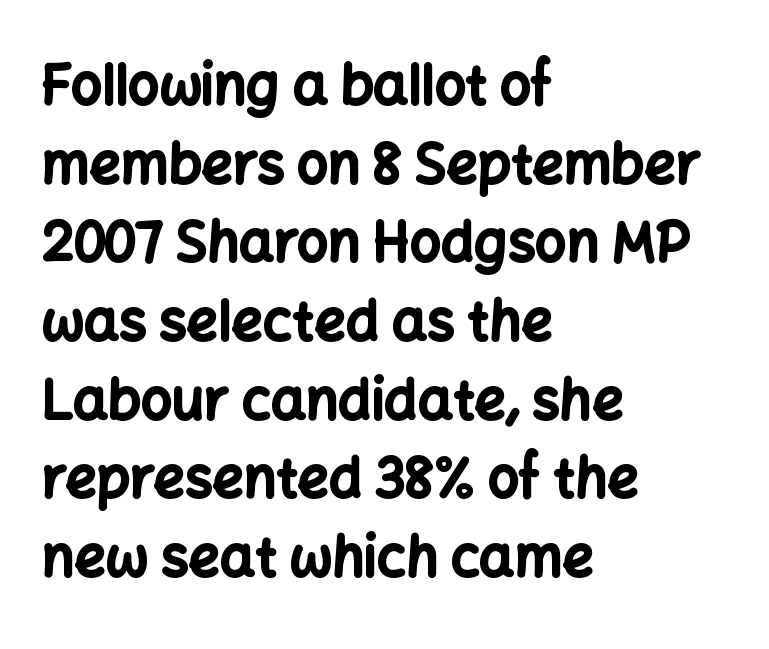
The image shows 55 px bold sans-serif type, upright; set left-aligned, normal line spacing (1.43x), normal letter spacing, not underlined; low stroke contrast and a medium x-height.
